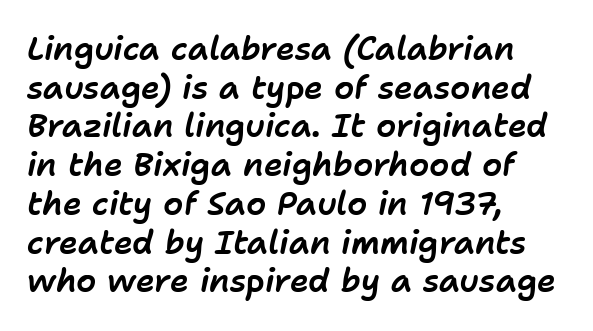
Q: Is the text italic (slanted)? A: Yes, it leans right by about 11 degrees.
Q: Is the text underlined? A: No.
Q: How is the paragraph aligned? A: Left-aligned.
Q: Is the spacing between letters normal or unusually wide? A: Normal.
Q: Width (condensed, normal, or wide)? A: Normal.
Q: Stroke contrast? A: Low.
Q: x-height? A: Medium.
Q: Monospaced? A: No.
